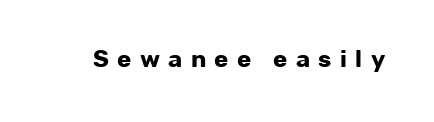
{"italic": "no", "bold": "yes", "underline": "no", "letter_spacing": "wide", "letter_spacing_em": 0.35, "glyph_px": 24}
